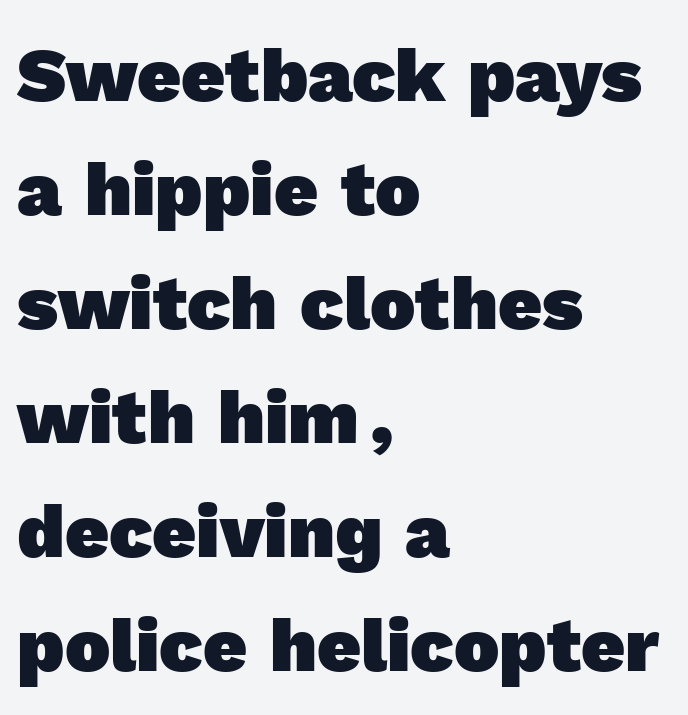
The image shows 76 px heavy sans-serif type; set left-aligned, normal line spacing (1.5x), normal letter spacing, not underlined; a medium x-height.
